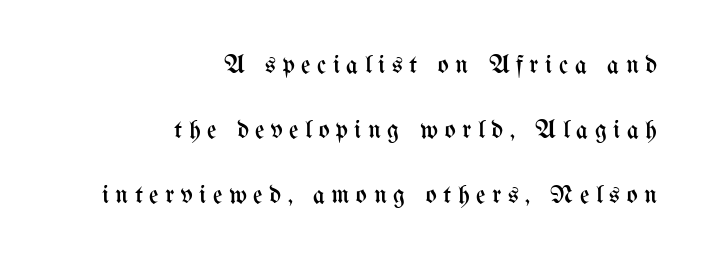
The image shows 26 px text type, upright; set right-aligned, loose line spacing (2.5x), unusually wide letter spacing (+0.25 em), not underlined.
